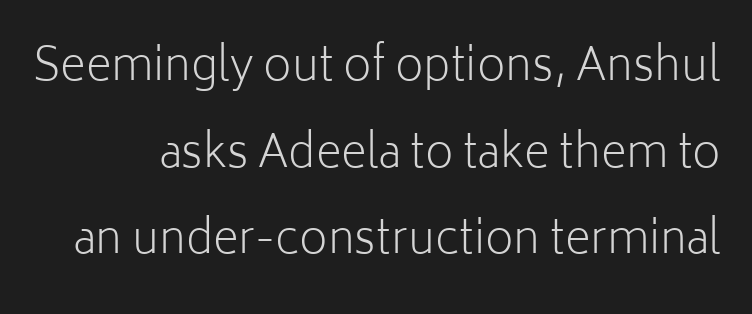
Q: Is the text bold? A: No.
Q: Is the text italic (slanted)? A: No, it is upright.
Q: Is the typeface a serif or a sans-serif typeface? A: Sans-serif.
Q: Is the text underlined? A: No.
Q: Is the spacing between letters normal or unusually wide? A: Normal.
Q: Is the spacing between lines tight, normal or loose? A: Loose.
Q: Width (condensed, normal, or wide)? A: Normal.
Q: Stroke contrast? A: Low.
Q: x-height? A: Medium.
Q: Monospaced? A: No.
